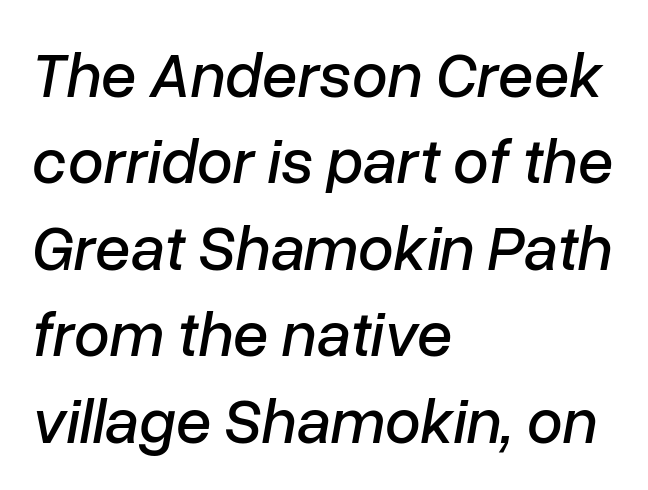
{"italic": "yes", "lean": "right", "slant_degrees": 10, "width": "normal", "stroke_contrast": "low", "x_height": "medium", "monospaced": "no", "underline": "no", "align": "left", "line_spacing": "normal", "line_spacing_ratio": 1.35, "letter_spacing": "normal", "letter_spacing_em": 0.0, "glyph_px": 64}
